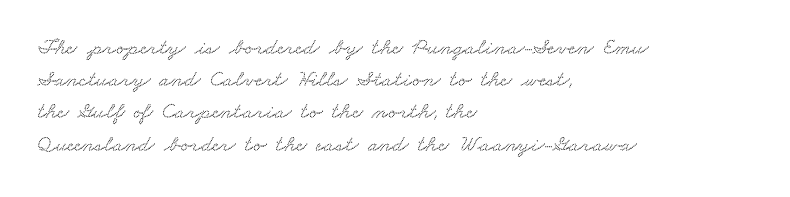
In terms of letterspacing, this is plain default setting. Unmarked baselines from the first word to the last. Every row of glyphs begins at an identical x-position on the left. A normal amount of white space separates one row of letters from the next.
